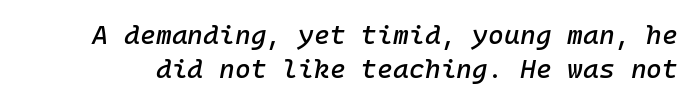
Nothing unusual about the tracking: characters are spaced as the font intends. The lines sit at an ordinary, default distance from one another. Style check: oblique. The foot of each line stays bare and open.
